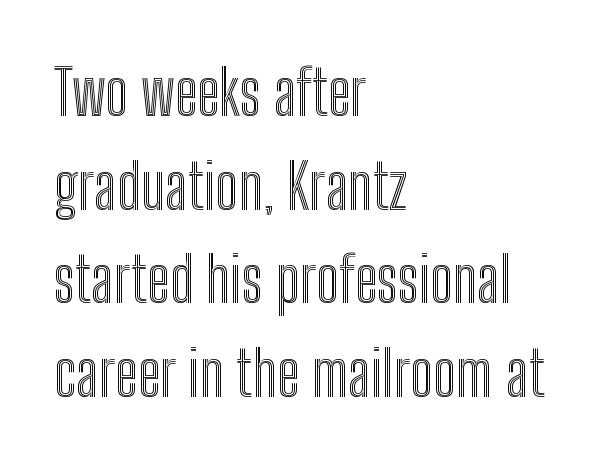
You could not count columns in this text — the font is proportionally spaced. Nobody touched the tracking dial on this one. The text block is weighted toward the left margin, trailing off unevenly rightward. A normal amount of white space separates one row of letters from the next. Posture: upright roman.
